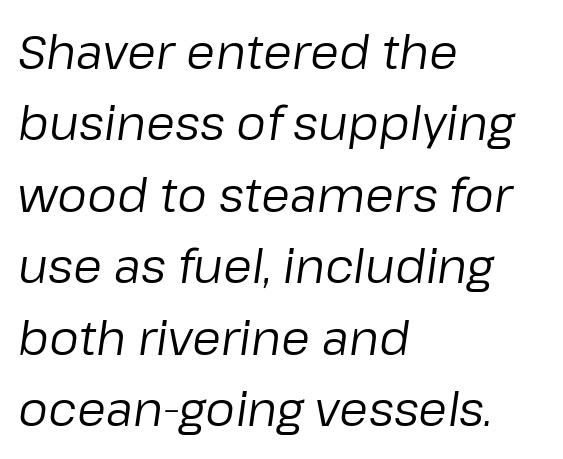
{"italic": "yes", "lean": "right", "slant_degrees": 8, "bold": "no", "weight": "regular", "width": "normal", "stroke_contrast": "low", "x_height": "medium", "monospaced": "no", "underline": "no", "align": "left", "line_spacing": "normal", "line_spacing_ratio": 1.52, "letter_spacing": "normal", "letter_spacing_em": 0.0, "glyph_px": 47}
